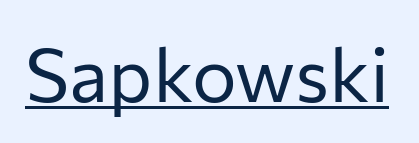
{"serif": "no", "italic": "no", "bold": "no", "weight": "regular", "width": "normal", "stroke_contrast": "low", "x_height": "medium", "monospaced": "no", "underline": "yes", "letter_spacing": "normal", "letter_spacing_em": 0.0, "glyph_px": 75}
